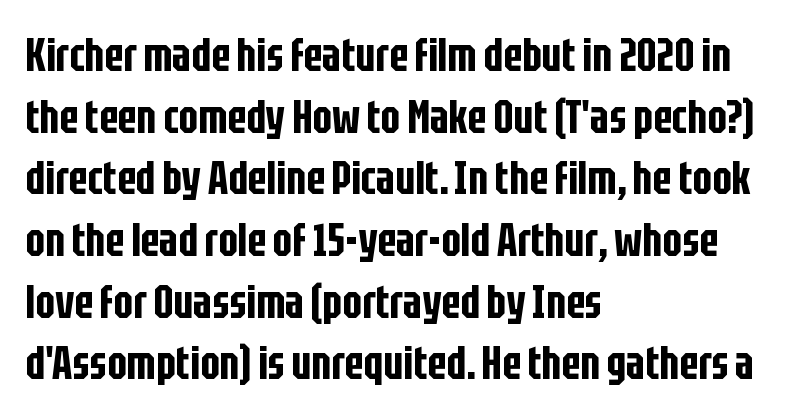
{"serif": "no", "italic": "no", "width": "condensed", "stroke_contrast": "low", "x_height": "large", "monospaced": "no", "underline": "no", "align": "left", "line_spacing": "normal", "line_spacing_ratio": 1.34, "letter_spacing": "normal", "letter_spacing_em": 0.0, "glyph_px": 46}
